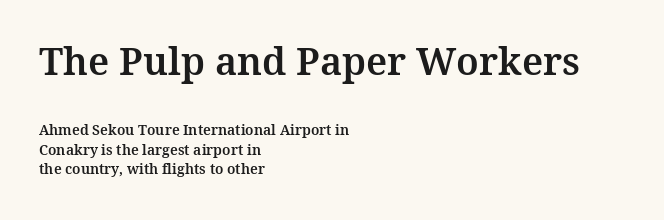
{"serif": "yes", "italic": "no", "width": "normal", "stroke_contrast": "medium", "x_height": "medium", "monospaced": "no", "underline": "no", "align": "left", "line_spacing": "normal", "line_spacing_ratio": 1.39, "letter_spacing": "normal", "letter_spacing_em": 0.0, "larger_block": "first", "size_ratio": 2.71, "glyph_px": 38}
